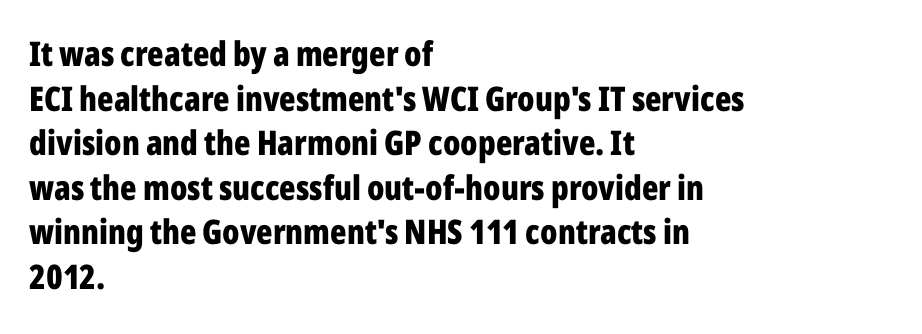
The image shows 34 px bold, condensed sans-serif type, upright; set left-aligned, normal line spacing (1.31x), normal letter spacing, not underlined; low stroke contrast and a medium x-height.
